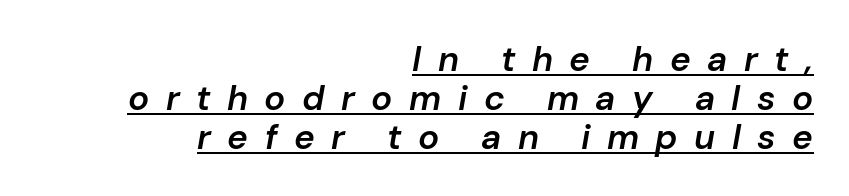
{"italic": "yes", "lean": "right", "slant_degrees": 10, "bold": "semi", "weight": "semibold", "width": "normal", "stroke_contrast": "low", "x_height": "medium", "monospaced": "no", "underline": "yes", "align": "right", "line_spacing": "tight", "line_spacing_ratio": 1.11, "letter_spacing": "wide", "letter_spacing_em": 0.47, "glyph_px": 35}
